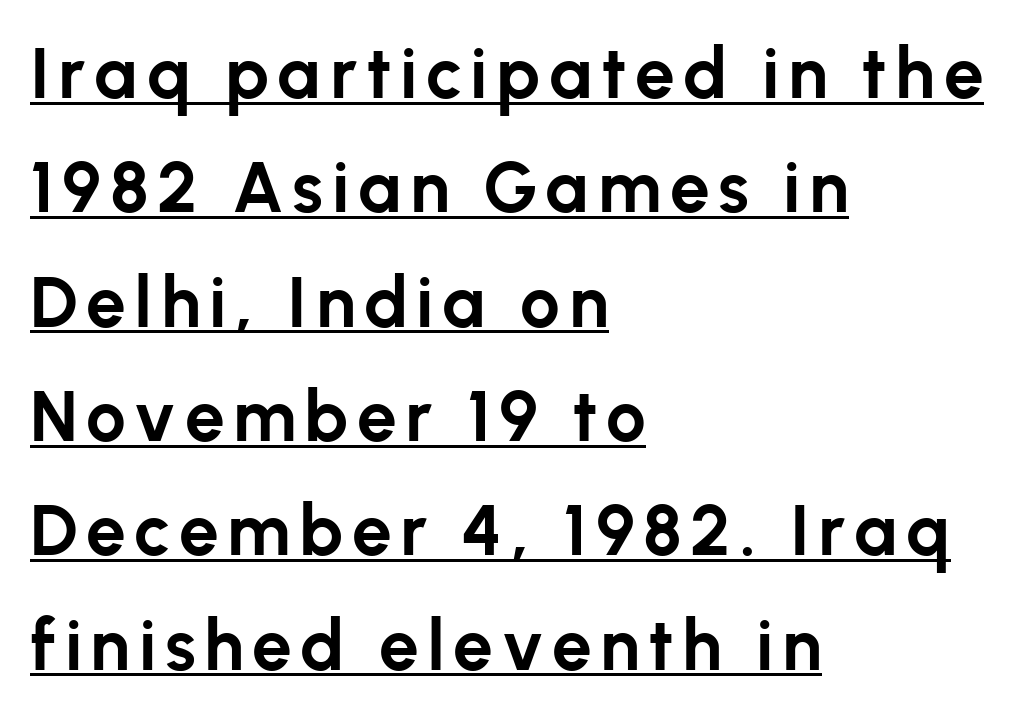
{"serif": "no", "italic": "no", "bold": "yes", "weight": "bold", "width": "normal", "stroke_contrast": "low", "x_height": "medium", "monospaced": "no", "underline": "yes", "align": "left", "line_spacing": "normal", "line_spacing_ratio": 1.61, "glyph_px": 71}
